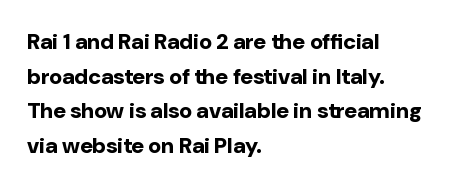
The image shows 22 px bold type, upright; set left-aligned, normal line spacing (1.57x), normal letter spacing, not underlined.
